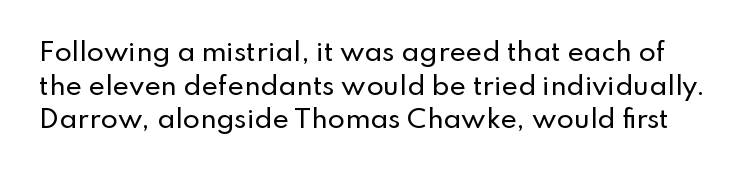
The image shows 25 px text type, upright; set normal line spacing (1.35x), normal letter spacing, not underlined.
